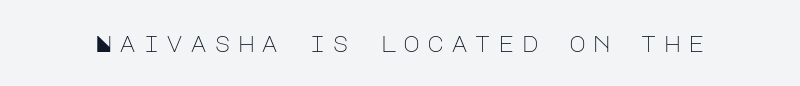
Lines of text with bare space underneath. The weight would be labelled regular, book, light, or lighter still. Do the letters lean? They stand straight. Observe the wide spacing: letters keep a clear distance from each other.
